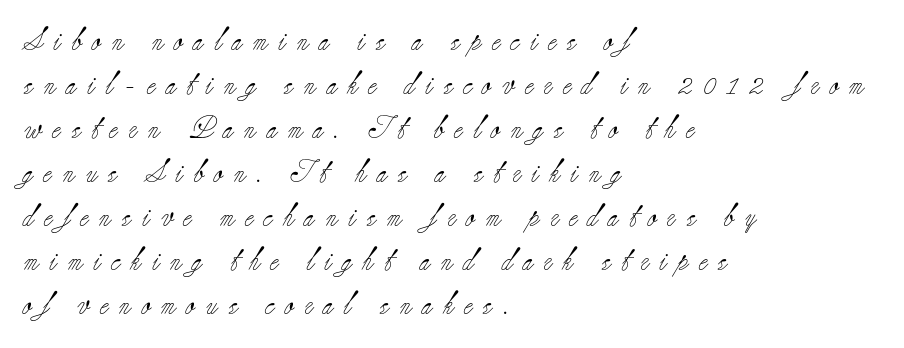
Loose tracking; the words dissolve into strings of separated letters. Leading: increased. Descenders hang freely into open space. Summary of weight: not heavy and not bold.
